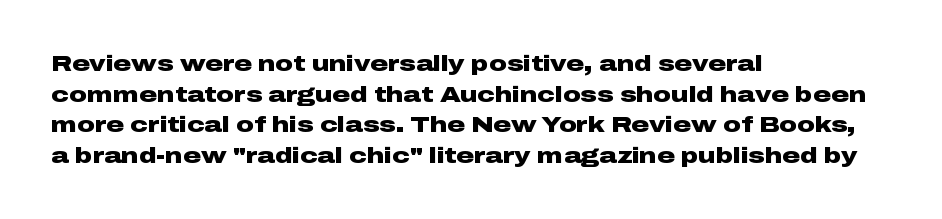
If you drew a line through each stem, it would be perfectly vertical. A normal amount of white space separates one row of letters from the next. Unmarked baselines from the first word to the last. Pretty heavy lettering here — definitely bold. The paragraph has a hard left edge and a soft right edge. These lines keep a tight, regular rhythm from letter to letter.
